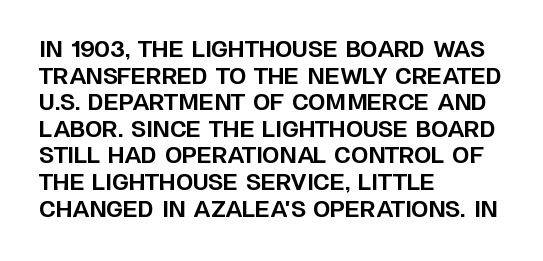
Which margin do the lines hug? The left one — the right edge is uneven. Weight check: bold — yes, fully. Tracking here is standard; glyphs follow each other at the usual distance. Unlike italic type, these characters show no tilt at all. Just letters on the line, the space beneath them empty.
